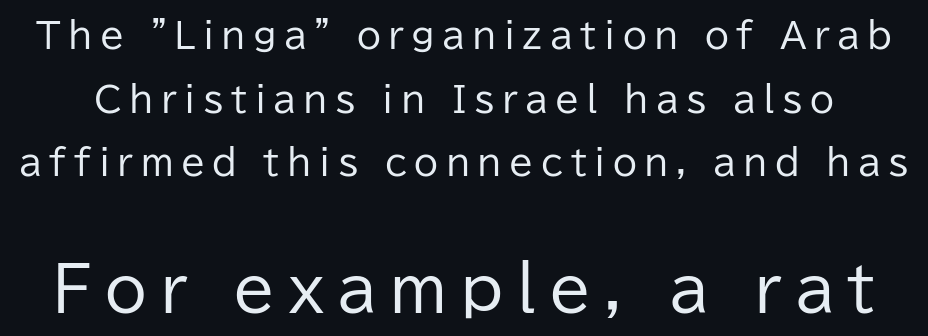
The image shows 61 px regular-weight sans-serif type, upright; set line spacing 1.82x, unusually wide letter spacing (+0.21 em), not underlined; the second (bottom) block is 1.74x larger; low stroke contrast and a medium x-height.
